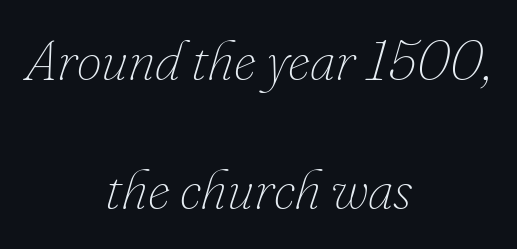
The image shows 56 px thin type, italic (leaning right); set centered, loose line spacing (2.3x), normal letter spacing, not underlined; low stroke contrast and a small x-height.
